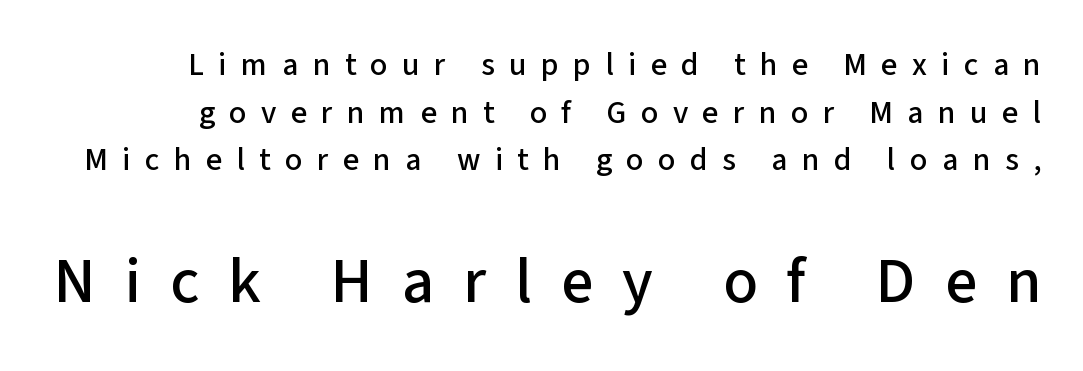
The image shows 64 px sans-serif type, upright; set normal line spacing (1.49x), unusually wide letter spacing (+0.45 em), not underlined; the second (bottom) block is 2.0x larger; low stroke contrast and a medium x-height.
